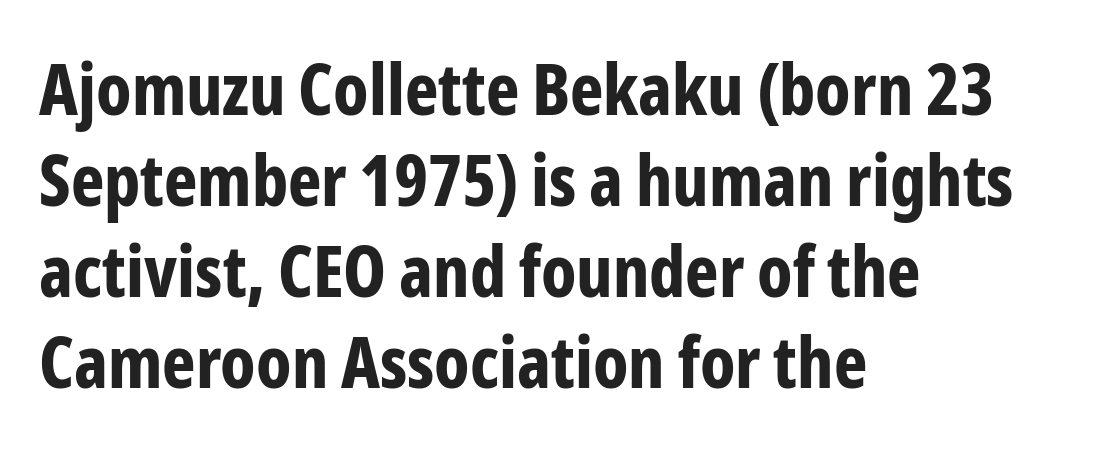
The image shows 71 px bold, condensed sans-serif type, upright; set left-aligned, normal line spacing (1.28x), normal letter spacing, not underlined; low stroke contrast and a medium x-height.
